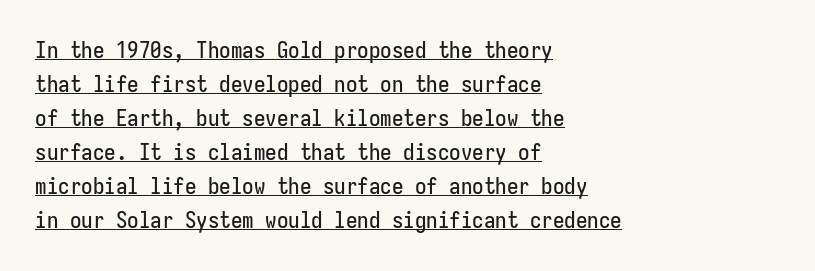
Q: Is the text italic (slanted)? A: No, it is upright.
Q: Is the text underlined? A: Yes.
Q: How is the paragraph aligned? A: Left-aligned.
Q: Is the spacing between letters normal or unusually wide? A: Normal.
Q: Is the spacing between lines tight, normal or loose? A: Normal.
